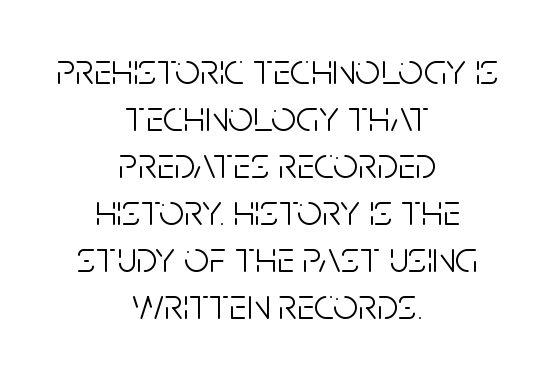
The block of text is dense from top to bottom, with scant space between rows. Caption: standard tracking, unaltered. Posture: vertical. Every row of glyphs is offset so its center matches the block's center.
